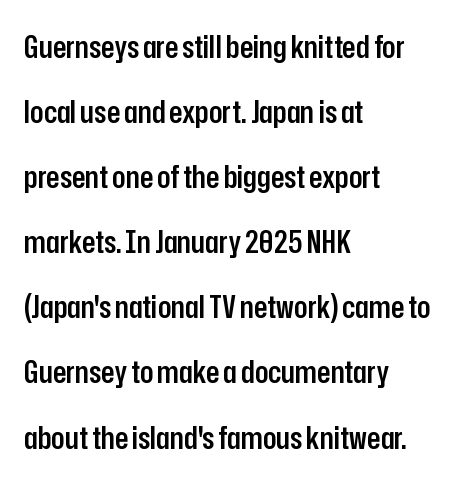
The image shows 31 px semibold, condensed sans-serif type, upright; set left-aligned, loose line spacing (2.1x), normal letter spacing, not underlined; low stroke contrast and a medium x-height.
